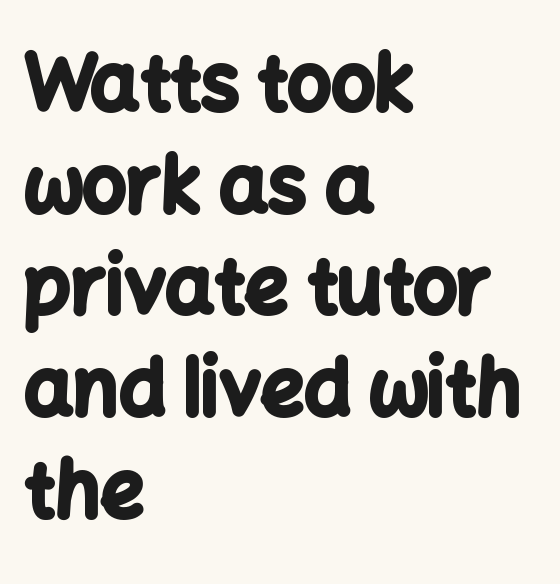
These lines stack with their left ends in a neat column. Quick note: not italic, upright. The rendering shows plain stroke endings on the letterforms — a sans-serif design. The rendering uses natural spacing where letterforms have individual widths. If you measured baseline to baseline, you'd find a middling distance.
